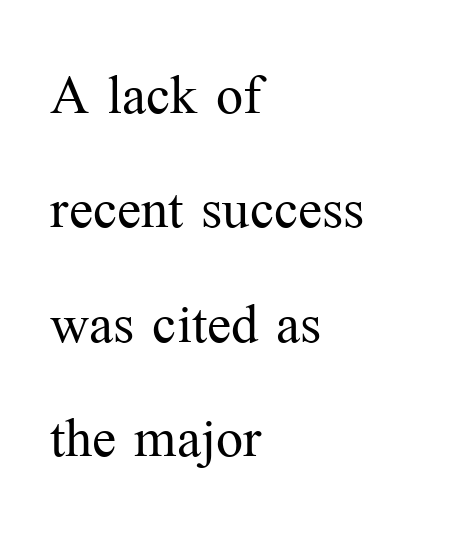
The image shows 72 px light serif type, upright; set left-aligned, normal line spacing (1.59x), normal letter spacing, not underlined; medium stroke contrast and a medium x-height.
